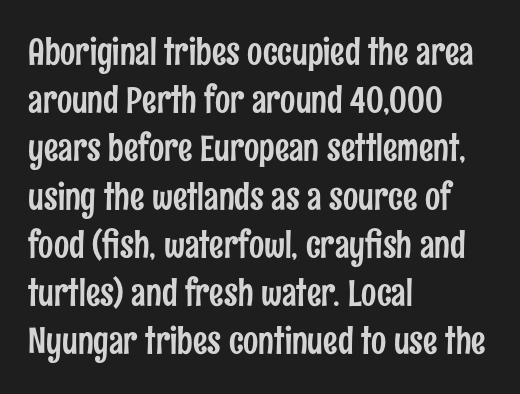
The designer went with a sans here, leaving each stem footless. The space directly below the letters is spotless. It's the straight-up-and-down kind of type. This sample has the flowing, uneven cadence of proportional lettering. Does the leading feel generous? No, just average.
